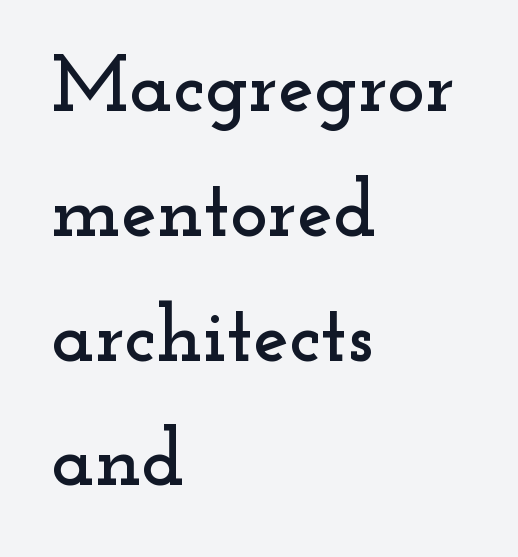
The image shows 80 px wide serif type, upright; set left-aligned, normal line spacing (1.56x), normal letter spacing, not underlined; low stroke contrast and a small x-height.
